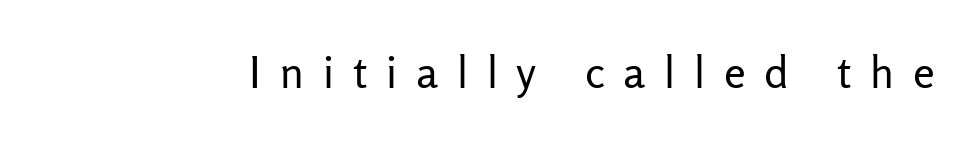
Tall strokes in this sample are plumb rather than angled. The text was rendered using a sans face with plain stroke endings. The passage shown is not bold in any degree. The specimen omits any rule beneath the text block's lines. There is plenty of visible air inserted between adjacent glyphs.
